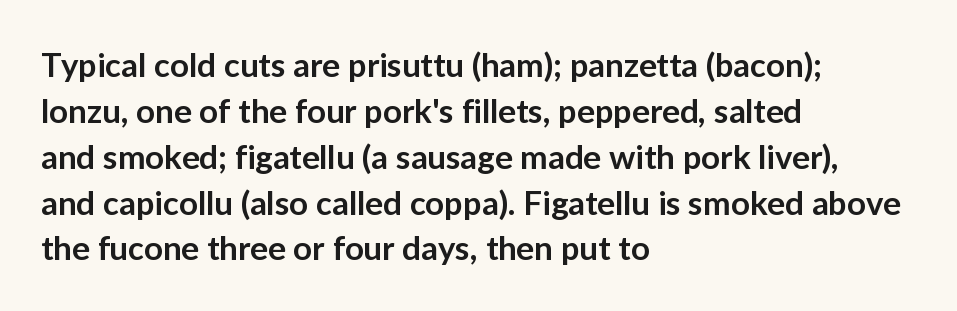
Is the letter spacing exaggerated? No — it looks like the ordinary default. Note: no serifs on the glyphs. These lines were composed using upright roman letters. Horizontal alignment here is leftward, the default for most running prose.
